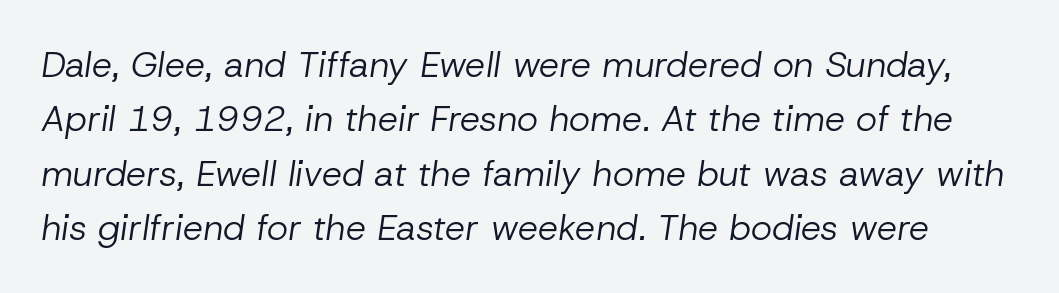
Think of a printed novel: that variable character pitch is what you see here. The glyphs are unaccompanied by any horizontal stroke below them. Every character sits at an angle, as italics do. Notice how descenders clear the ascenders below comfortably — that's standard leading.
